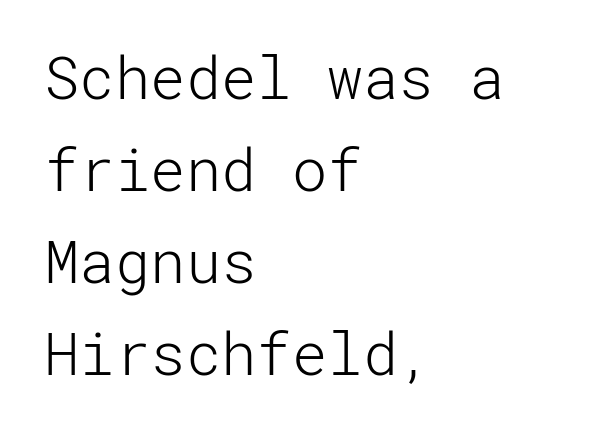
Q: Is the text bold? A: No.
Q: Is the text italic (slanted)? A: No, it is upright.
Q: Is the typeface a serif or a sans-serif typeface? A: Sans-serif.
Q: Is the text underlined? A: No.
Q: How is the paragraph aligned? A: Left-aligned.
Q: Is the spacing between letters normal or unusually wide? A: Normal.
Q: Is the spacing between lines tight, normal or loose? A: Normal.
Q: Width (condensed, normal, or wide)? A: Normal.
Q: Stroke contrast? A: Low.
Q: x-height? A: Medium.
